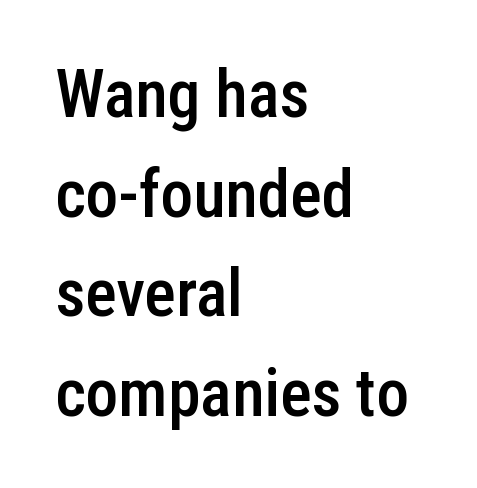
Q: Is the text bold? A: Semi-bold.
Q: Is the text italic (slanted)? A: No, it is upright.
Q: Is the typeface a serif or a sans-serif typeface? A: Sans-serif.
Q: Is the text underlined? A: No.
Q: How is the paragraph aligned? A: Left-aligned.
Q: Is the spacing between letters normal or unusually wide? A: Normal.
Q: Is the spacing between lines tight, normal or loose? A: Normal.
Q: Width (condensed, normal, or wide)? A: Condensed.
Q: Stroke contrast? A: Low.
Q: x-height? A: Medium.
Q: Monospaced? A: No.
